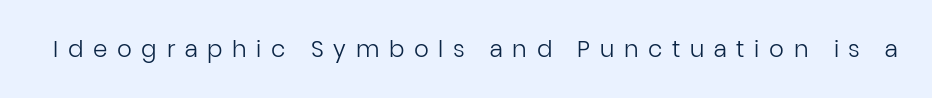
{"italic": "no", "bold": "no", "underline": "no", "letter_spacing": "wide", "letter_spacing_em": 0.42, "glyph_px": 23}
